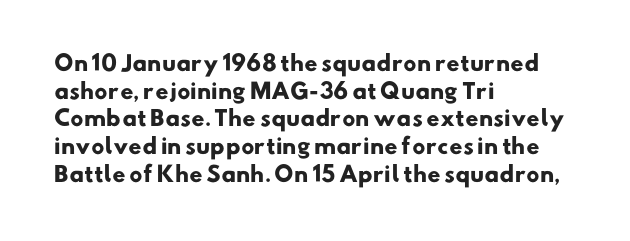
Q: Is the text bold? A: Yes.
Q: Is the text underlined? A: No.
Q: How is the paragraph aligned? A: Left-aligned.
Q: Is the spacing between letters normal or unusually wide? A: Normal.
Q: Is the spacing between lines tight, normal or loose? A: Normal.
